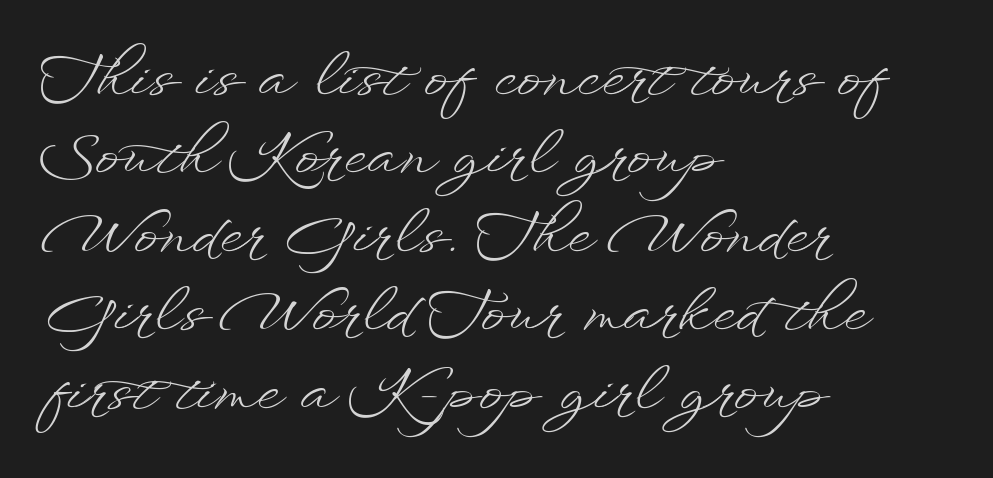
The image shows 59 px light, wide type; set left-aligned, normal line spacing (1.33x), normal letter spacing, not underlined; low stroke contrast and a small x-height.
